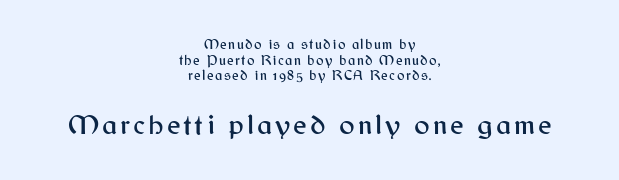
{"serif": "no", "italic": "no", "width": "normal", "stroke_contrast": "medium", "x_height": "medium", "monospaced": "no", "underline": "no", "align": "center", "line_spacing": "tight", "line_spacing_ratio": 1.11, "larger_block": "second", "size_ratio": 2.07, "glyph_px": 29}
